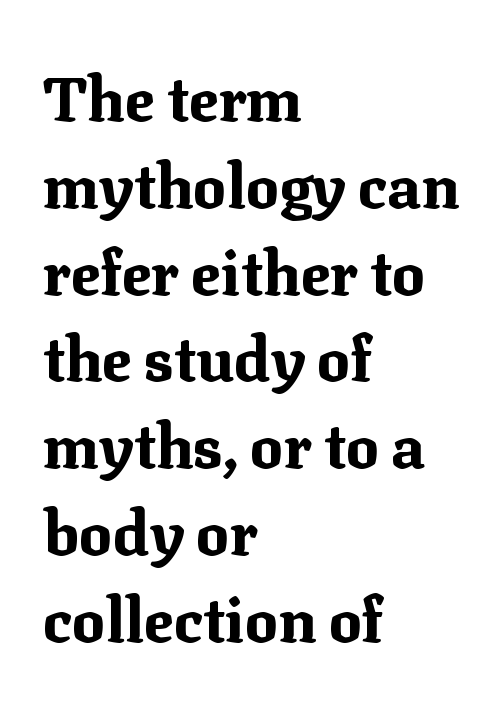
Q: Is the text bold? A: Yes.
Q: Is the text italic (slanted)? A: No, it is upright.
Q: Is the typeface a serif or a sans-serif typeface? A: Serif.
Q: Is the text underlined? A: No.
Q: How is the paragraph aligned? A: Left-aligned.
Q: Is the spacing between letters normal or unusually wide? A: Normal.
Q: Is the spacing between lines tight, normal or loose? A: Normal.
Q: Width (condensed, normal, or wide)? A: Normal.
Q: Stroke contrast? A: Medium.
Q: x-height? A: Medium.
Q: Monospaced? A: No.
